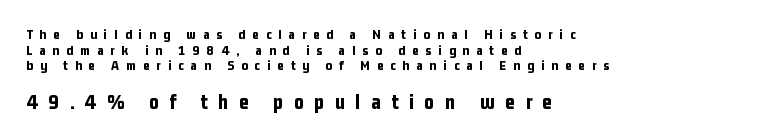
{"italic": "no", "bold": "yes", "underline": "no", "align": "left", "line_spacing": "tight", "line_spacing_ratio": 1.12, "letter_spacing": "wide", "letter_spacing_em": 0.5, "larger_block": "second", "size_ratio": 1.5, "glyph_px": 21}
